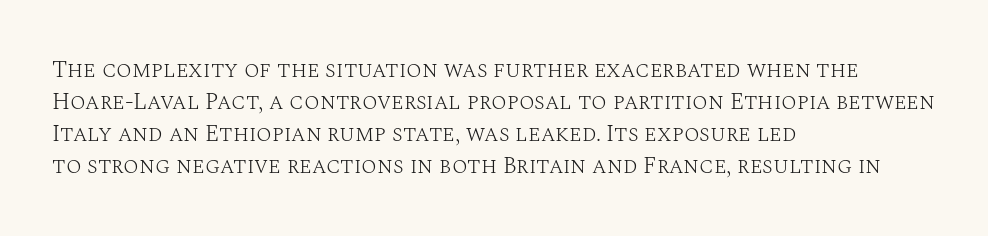
The image shows 23 px text type, upright; set left-aligned, normal line spacing (1.39x), normal letter spacing, not underlined.
